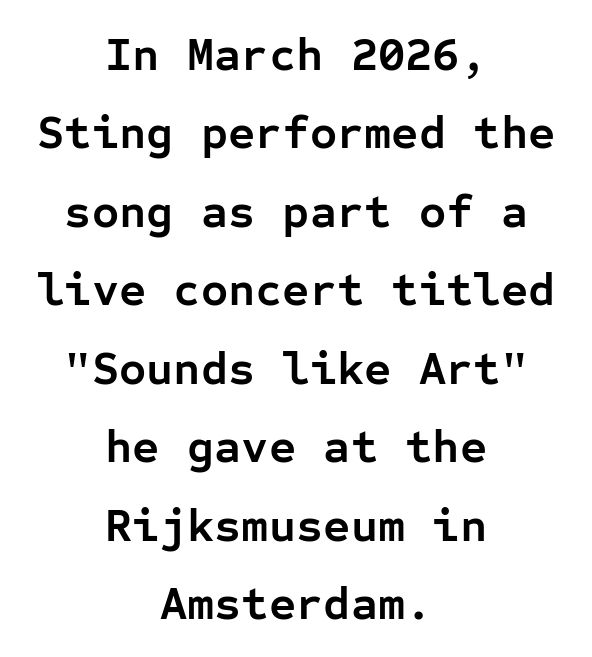
The lines in this sample share a center point and differ in where they start and stop. The rows are spaced the way most documents space them. Designer's note — italics off, roman on. Thick stems and heavy bowls — unmistakably bold. Each word holds together tightly as a unit, with standard inter-letter gaps. No feet cap the strokes, marking this as sans-serif type.
